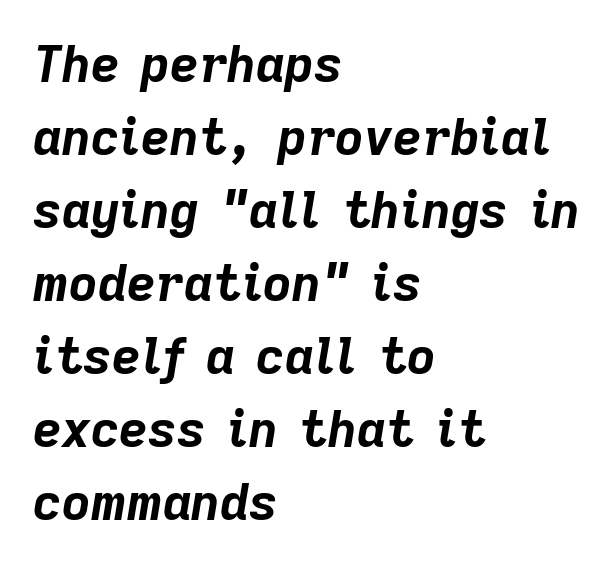
Q: Is the text bold? A: Yes.
Q: Is the text italic (slanted)? A: Yes, it leans right by about 9 degrees.
Q: Is the text underlined? A: No.
Q: How is the paragraph aligned? A: Left-aligned.
Q: Is the spacing between letters normal or unusually wide? A: Normal.
Q: Is the spacing between lines tight, normal or loose? A: Normal.
Q: Width (condensed, normal, or wide)? A: Normal.
Q: Stroke contrast? A: Low.
Q: x-height? A: Medium.
Q: Monospaced? A: No.
